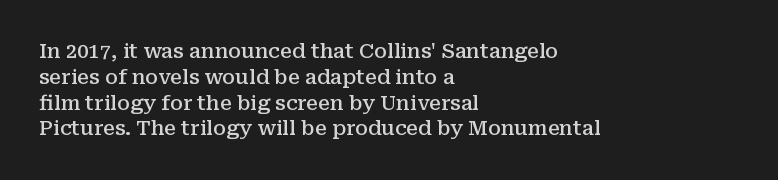
This is the in-between weight designers call semibold or demi. The passage is arranged the way most books set body copy — flush left. No word sits above an underline. Normally led — the rows are evenly, conventionally spaced. Observe the ordinary spacing: letters are neighbours, not strangers. The type sits square on the baseline with zero lean.
